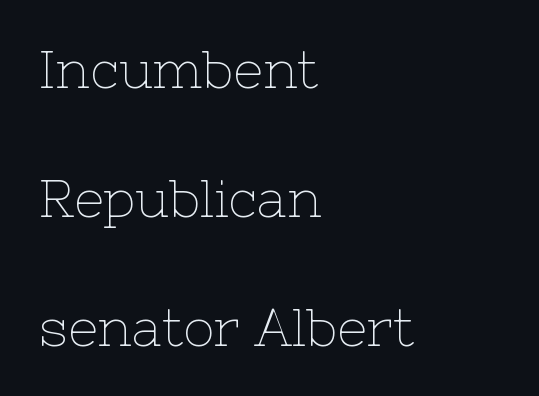
The image shows 52 px thin serif type, upright; set left-aligned, loose line spacing (2.48x), normal letter spacing, not underlined; low stroke contrast and a medium x-height.
